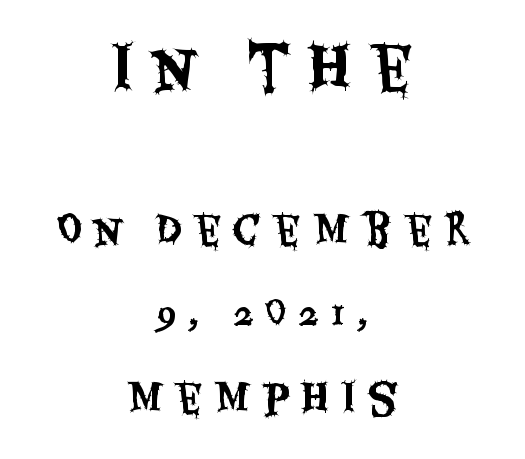
Q: Is the text italic (slanted)? A: No, it is upright.
Q: Is the typeface a serif or a sans-serif typeface? A: Sans-serif.
Q: Is the text underlined? A: No.
Q: How is the paragraph aligned? A: Centered.
Q: Is the spacing between letters normal or unusually wide? A: Unusually wide.
Q: Is the spacing between lines tight, normal or loose? A: Loose.
Q: Which block of text is set in a larger size, the first (top) or the second (bottom)? A: The first (top) one.
Q: Width (condensed, normal, or wide)? A: Condensed.
Q: Stroke contrast? A: Medium.
Q: x-height? A: Large.
Q: Monospaced? A: No.
